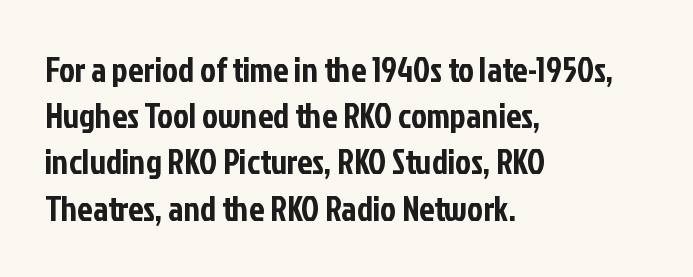
The image shows 34 px condensed sans-serif type, upright; set left-aligned, normal line spacing (1.36x), normal letter spacing, not underlined; low stroke contrast and a medium x-height.
